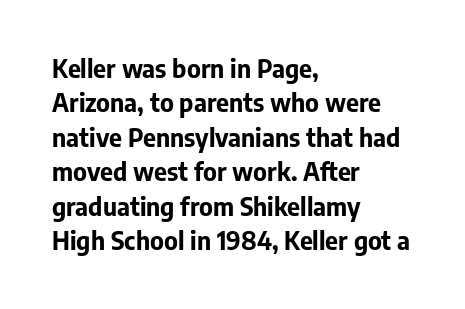
{"italic": "no", "bold": "yes", "underline": "no", "align": "left", "line_spacing": "normal", "line_spacing_ratio": 1.38, "letter_spacing": "normal", "letter_spacing_em": 0.0, "glyph_px": 25}
